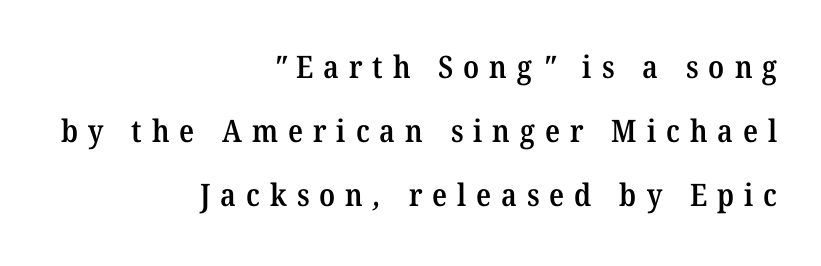
{"serif": "yes", "bold": "semi", "weight": "semibold", "width": "normal", "stroke_contrast": "medium", "x_height": "medium", "monospaced": "no", "underline": "no", "align": "right", "line_spacing": "loose", "line_spacing_ratio": 2.06, "letter_spacing": "wide", "letter_spacing_em": 0.32, "glyph_px": 31}
